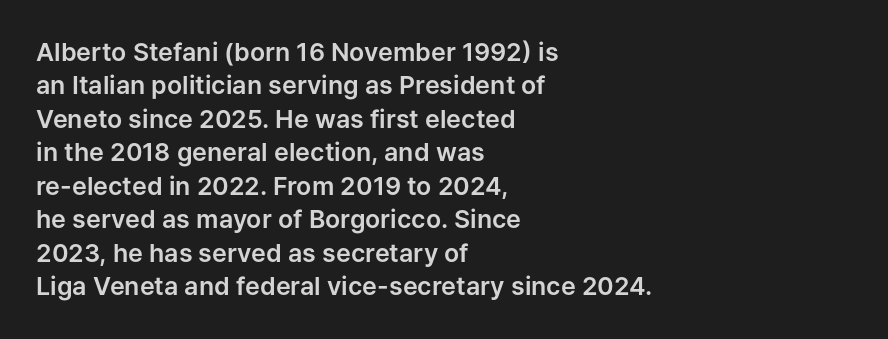
Q: Is the text italic (slanted)? A: No, it is upright.
Q: Is the text underlined? A: No.
Q: How is the paragraph aligned? A: Left-aligned.
Q: Is the spacing between letters normal or unusually wide? A: Normal.
Q: Is the spacing between lines tight, normal or loose? A: Normal.
